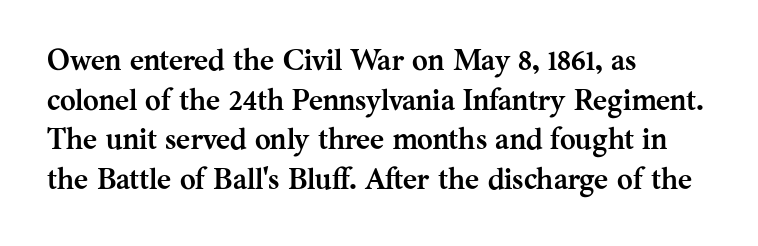
{"serif": "yes", "italic": "no", "bold": "yes", "weight": "semibold", "width": "normal", "stroke_contrast": "medium", "x_height": "medium", "monospaced": "no", "underline": "no", "align": "left", "line_spacing": "normal", "line_spacing_ratio": 1.32, "letter_spacing": "normal", "letter_spacing_em": 0.0, "glyph_px": 30}
